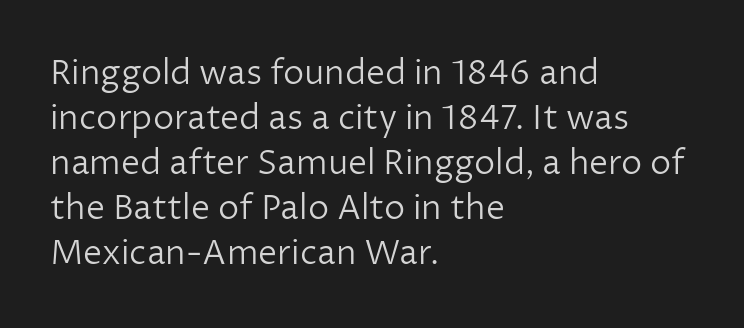
{"serif": "no", "italic": "no", "bold": "no", "weight": "light", "width": "normal", "stroke_contrast": "low", "x_height": "medium", "monospaced": "no", "underline": "no", "align": "left", "line_spacing": "normal", "line_spacing_ratio": 1.32, "letter_spacing": "normal", "letter_spacing_em": 0.0, "glyph_px": 34}
